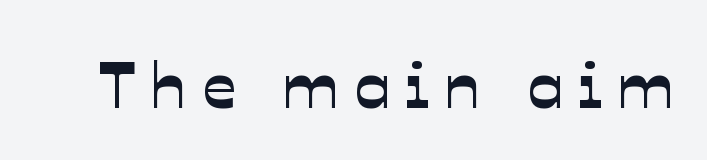
Q: Is the typeface a serif or a sans-serif typeface? A: Sans-serif.
Q: Is the text underlined? A: No.
Q: Is the spacing between letters normal or unusually wide? A: Unusually wide.
Q: Width (condensed, normal, or wide)? A: Normal.
Q: Stroke contrast? A: Low.
Q: x-height? A: Medium.
Q: Monospaced? A: No.
